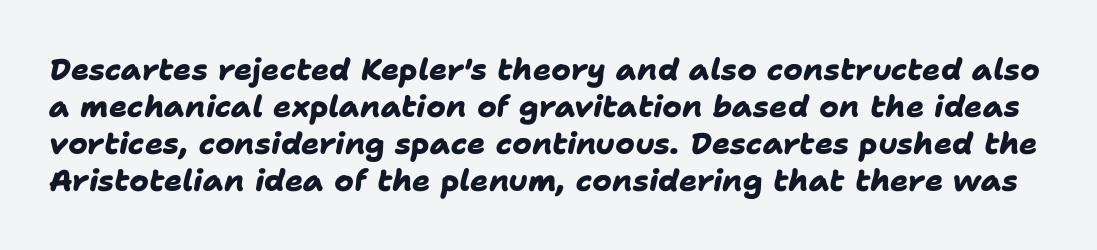
The image shows 30 px heavy sans-serif type; set line spacing 1.23x, normal letter spacing, not underlined; low stroke contrast and a medium x-height.
